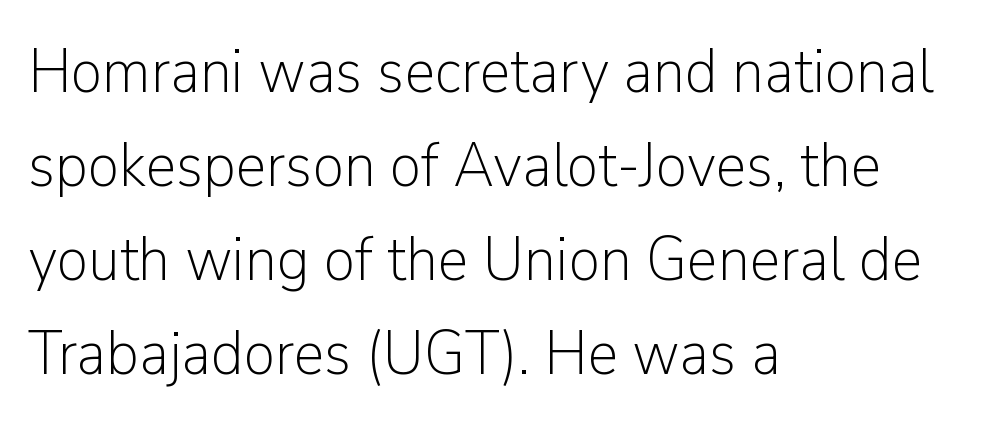
Underline: absent. Classification — sans serif. Letters have the restrained weight of plain body copy at most. Standard letterfit; no display-style spreading of the glyphs.
